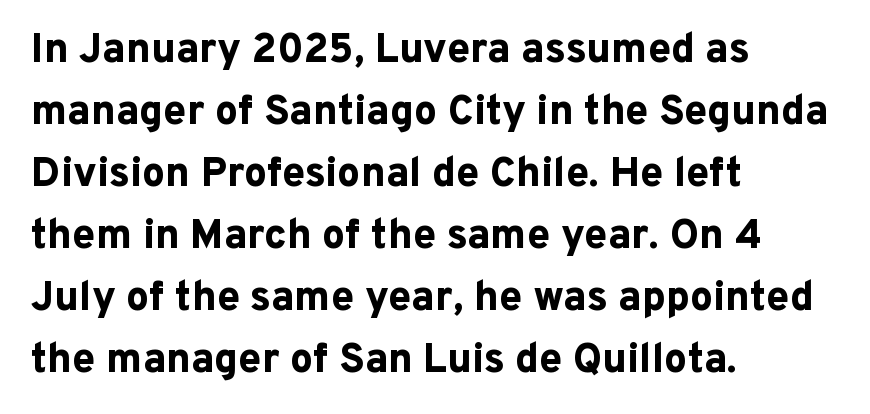
Q: Is the text bold? A: Yes.
Q: Is the text italic (slanted)? A: No, it is upright.
Q: Is the typeface a serif or a sans-serif typeface? A: Sans-serif.
Q: Is the text underlined? A: No.
Q: How is the paragraph aligned? A: Left-aligned.
Q: Is the spacing between letters normal or unusually wide? A: Normal.
Q: Is the spacing between lines tight, normal or loose? A: Normal.
Q: Width (condensed, normal, or wide)? A: Normal.
Q: Stroke contrast? A: Low.
Q: x-height? A: Medium.
Q: Monospaced? A: No.
